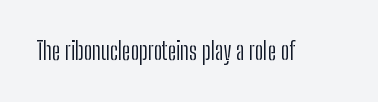
Only glyphs here, with clear space below each row. Notice how the stems are strictly vertical — no italics here. Between one letter and the next there's only the usual sliver of space. Is this a heavy cut? Hardly; it is regular or lighter.
